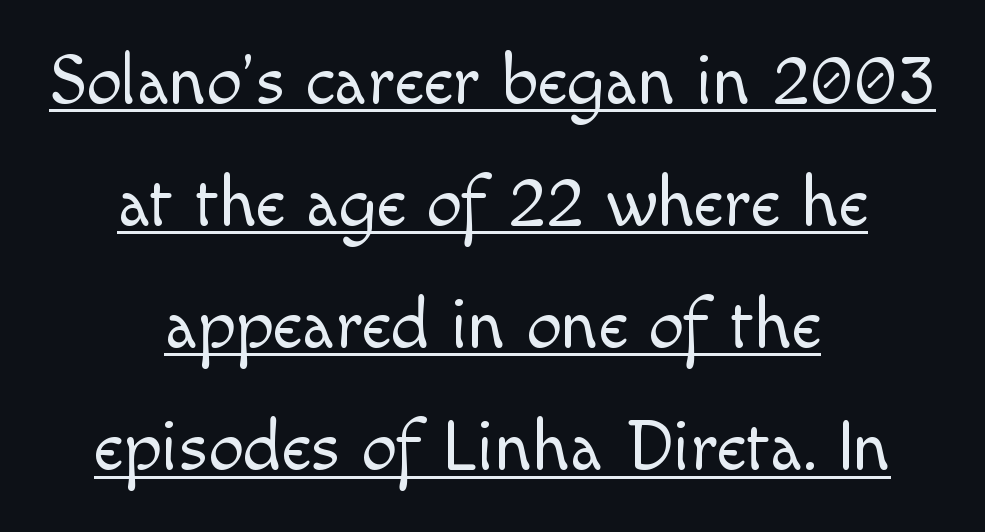
The tracking reads as untouched default to a designer's eye. Reading down the block, each line starts at a different indent, mirrored at its end. The text was rendered using a sans face with plain stroke endings. A typographer would call this underscored text. The passage shown is not bold in any degree.
